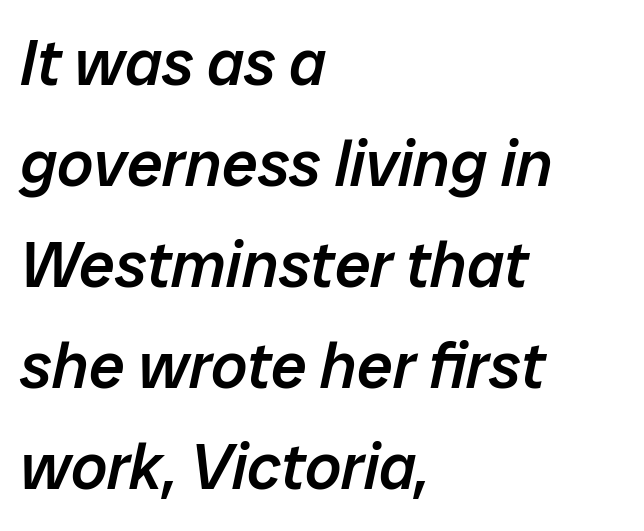
The image shows 64 px semibold type, italic (leaning right); set left-aligned, normal line spacing (1.58x), normal letter spacing, not underlined; low stroke contrast and a medium x-height.
